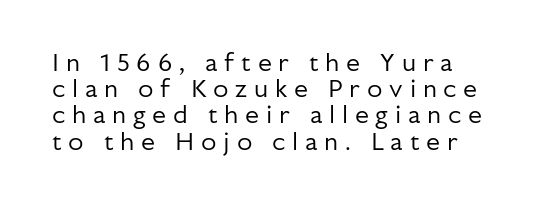
The image shows 25 px text type, upright; set tight line spacing (1.05x), unusually wide letter spacing (+0.27 em), not underlined.
